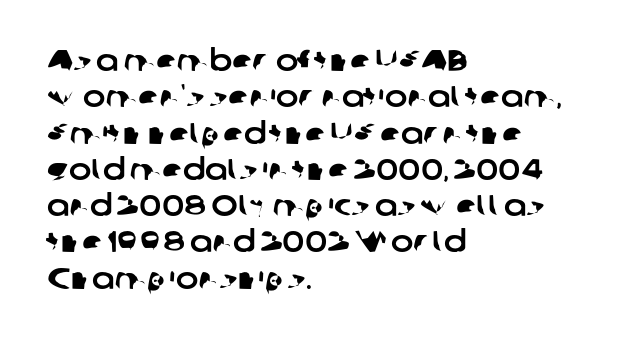
{"serif": "no", "width": "normal", "stroke_contrast": "low", "x_height": "medium", "monospaced": "no", "underline": "no", "align": "left", "line_spacing_ratio": 1.21, "letter_spacing": "normal", "letter_spacing_em": 0.0, "glyph_px": 30}
